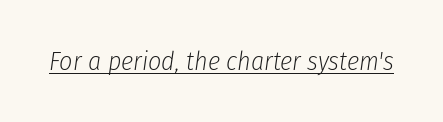
{"italic": "yes", "lean": "right", "slant_degrees": 8, "bold": "no", "underline": "yes", "letter_spacing": "normal", "letter_spacing_em": 0.0, "glyph_px": 26}
